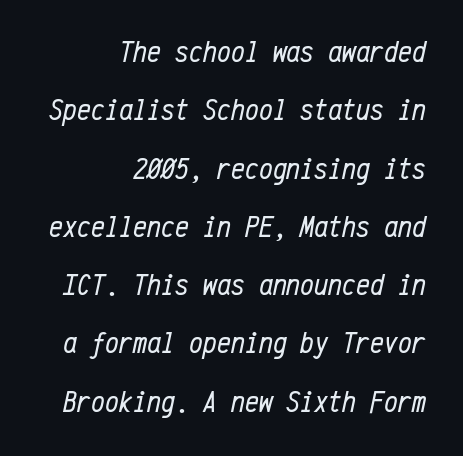
The letters are slanted; this is an italic face. A quiet, ordinary-to-light weight characterises the typeface. The passage shown is typed in a monospace face where columns stay perfectly aligned. The zone under the glyphs is completely vacant. Layout note: lines flush right. Tracking value appears to be zero — textbook default spacing.
